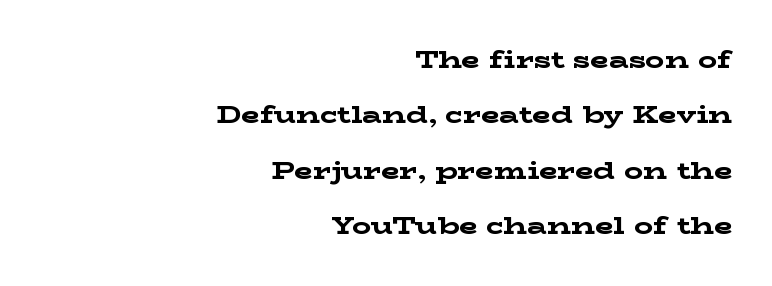
{"italic": "no", "bold": "yes", "underline": "no", "align": "right", "line_spacing": "loose", "line_spacing_ratio": 2.31, "letter_spacing": "normal", "letter_spacing_em": 0.0, "glyph_px": 24}
